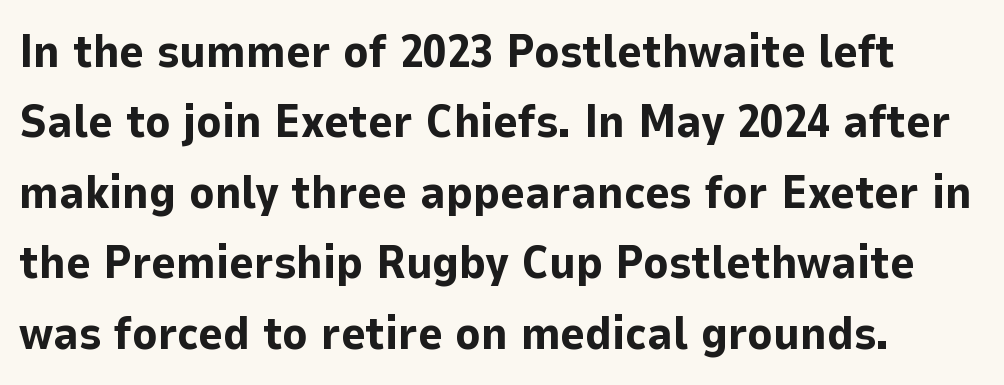
Q: Is the text bold? A: Yes.
Q: Is the text italic (slanted)? A: No, it is upright.
Q: Is the typeface a serif or a sans-serif typeface? A: Sans-serif.
Q: Is the text underlined? A: No.
Q: Is the spacing between letters normal or unusually wide? A: Normal.
Q: Is the spacing between lines tight, normal or loose? A: Normal.
Q: Width (condensed, normal, or wide)? A: Normal.
Q: Stroke contrast? A: Low.
Q: x-height? A: Medium.
Q: Monospaced? A: No.
